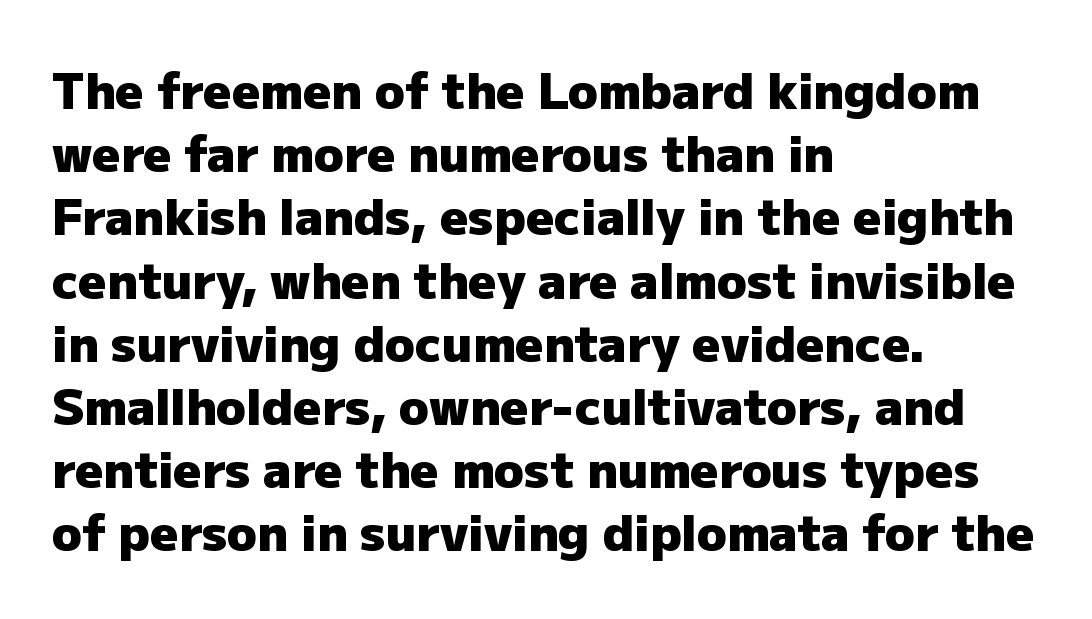
{"serif": "no", "italic": "no", "bold": "yes", "weight": "heavy", "width": "normal", "stroke_contrast": "low", "x_height": "medium", "monospaced": "no", "underline": "no", "align": "left", "line_spacing": "normal", "line_spacing_ratio": 1.29, "letter_spacing": "normal", "letter_spacing_em": 0.0, "glyph_px": 49}
